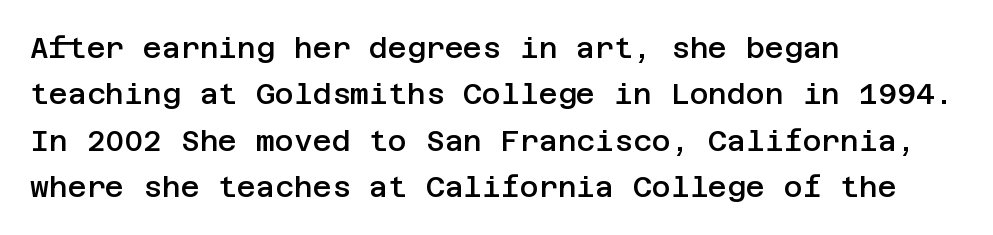
This rendering leaves character spacing at its baseline value. Stems and bowls a touch heavier than normal — semibold. Normally led — the rows are evenly, conventionally spaced. Horizontal alignment here is leftward, the default for most running prose. Lines of text with bare space underneath.
